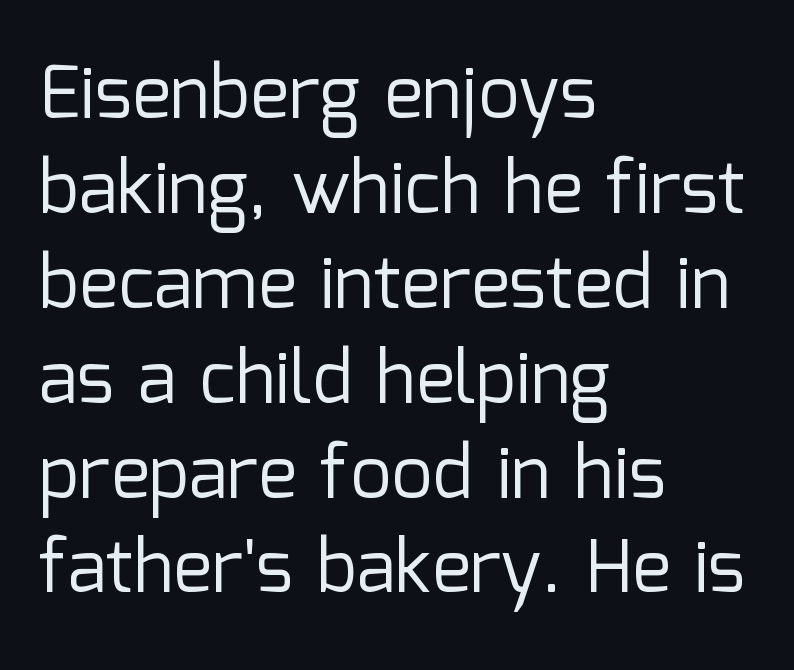
The image shows 73 px regular-weight sans-serif type, upright; set left-aligned, normal line spacing (1.3x), normal letter spacing, not underlined; low stroke contrast and a medium x-height.
